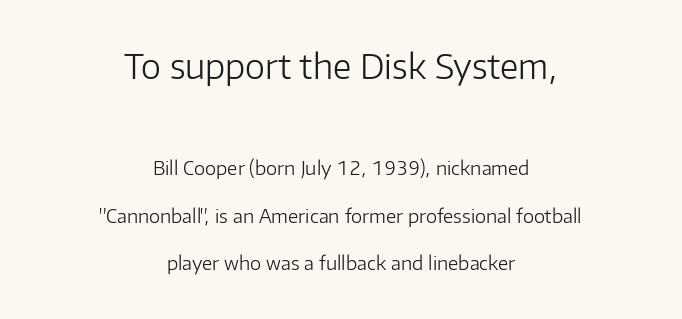
The image shows 34 px light sans-serif type, upright; set centered, loose line spacing (2.5x), normal letter spacing, not underlined; the first (top) block is 1.79x larger; low stroke contrast and a medium x-height.
